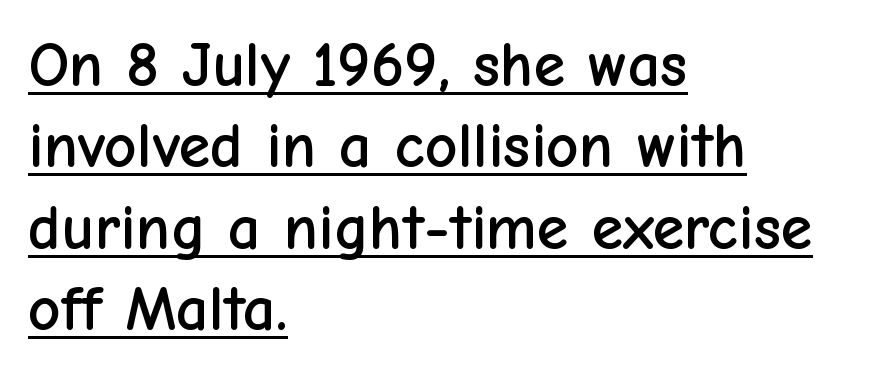
Q: Is the text italic (slanted)? A: No, it is upright.
Q: Is the typeface a serif or a sans-serif typeface? A: Sans-serif.
Q: Is the text underlined? A: Yes.
Q: How is the paragraph aligned? A: Left-aligned.
Q: Is the spacing between letters normal or unusually wide? A: Normal.
Q: Is the spacing between lines tight, normal or loose? A: Normal.
Q: Width (condensed, normal, or wide)? A: Normal.
Q: Stroke contrast? A: Low.
Q: x-height? A: Medium.
Q: Monospaced? A: No.
